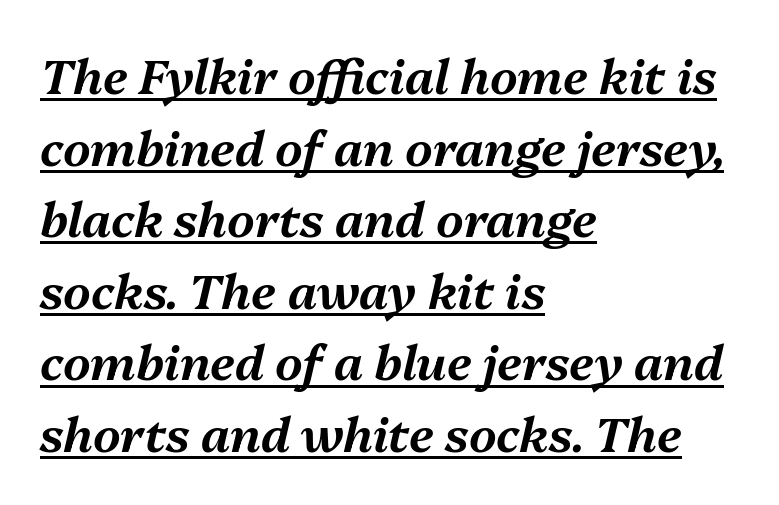
The image shows 48 px text type, italic (leaning right); set left-aligned, normal line spacing (1.49x), normal letter spacing, underlined; medium stroke contrast and a medium x-height.
